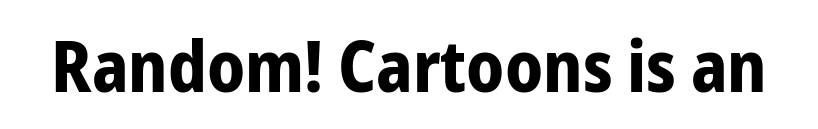
{"serif": "no", "italic": "no", "bold": "yes", "weight": "bold", "width": "condensed", "stroke_contrast": "low", "x_height": "medium", "monospaced": "no", "underline": "no", "letter_spacing": "normal", "letter_spacing_em": 0.0, "glyph_px": 71}
